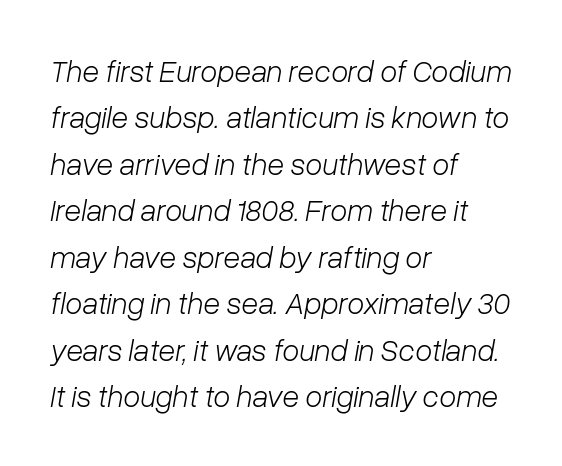
The passage shown stacks its lines at a standard gap. These lines are set flush left with a ragged right edge. Heft: none added — not bold. Every character sits at an angle, as italics do.
